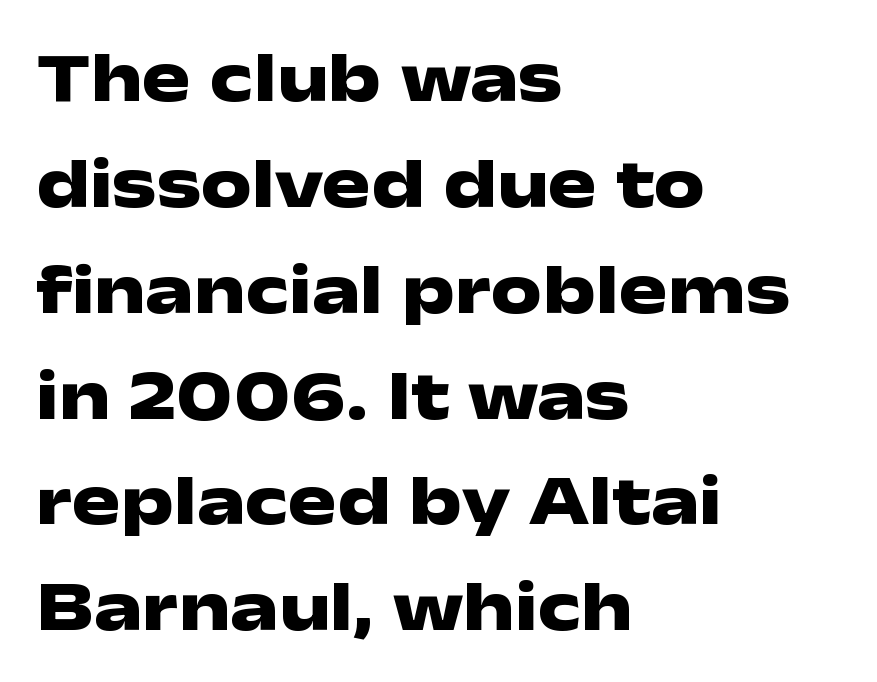
{"serif": "no", "italic": "no", "bold": "yes", "weight": "heavy", "width": "wide", "stroke_contrast": "low", "x_height": "medium", "monospaced": "no", "underline": "no", "align": "left", "line_spacing": "normal", "line_spacing_ratio": 1.47, "letter_spacing": "normal", "letter_spacing_em": 0.0, "glyph_px": 72}
